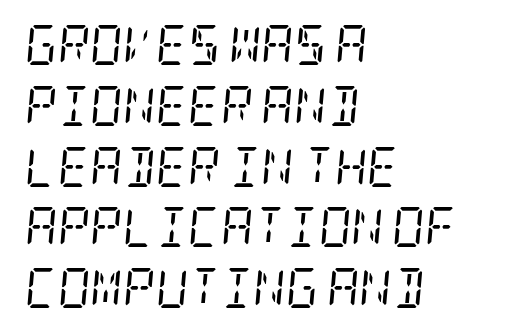
Q: Is the text bold? A: No.
Q: Is the text italic (slanted)? A: Yes, it leans right by about 5 degrees.
Q: Is the typeface a serif or a sans-serif typeface? A: Serif.
Q: Is the text underlined? A: No.
Q: How is the paragraph aligned? A: Left-aligned.
Q: Is the spacing between letters normal or unusually wide? A: Normal.
Q: Is the spacing between lines tight, normal or loose? A: Normal.
Q: Width (condensed, normal, or wide)? A: Condensed.
Q: Stroke contrast? A: Low.
Q: x-height? A: Large.
